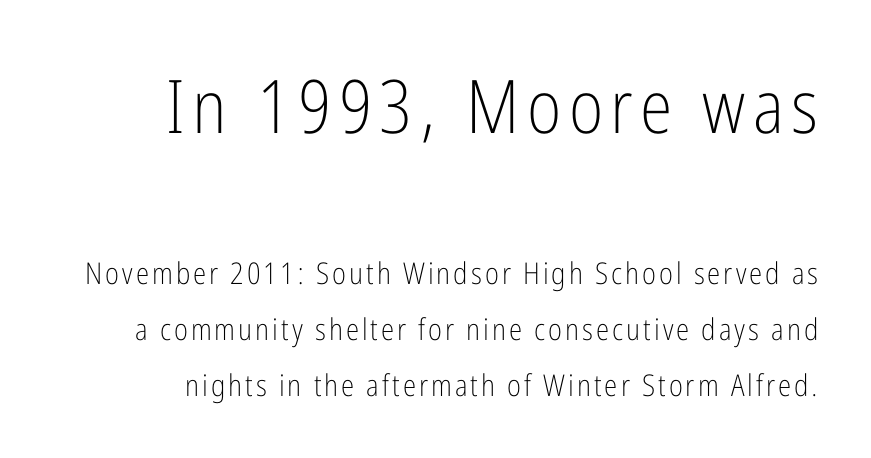
The image shows 74 px light, condensed sans-serif type, upright; set line spacing 1.87x, not underlined; the first (top) block is 2.47x larger; low stroke contrast and a medium x-height.
